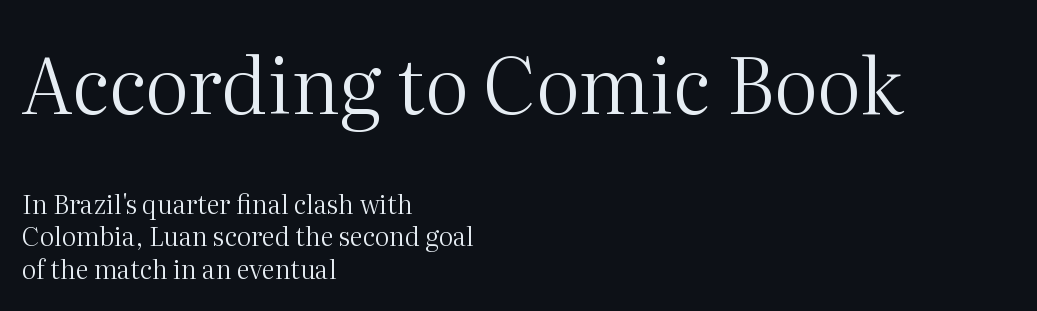
Large over small — that's the arrangement of the two blocks here. Rendered with straight, roman letterforms. A classic flush-left, rag-right setting is used for this passage. Leading: standard. The glyphs in this specimen are seriffed. These lines are rendered in a variable-pitch font.
